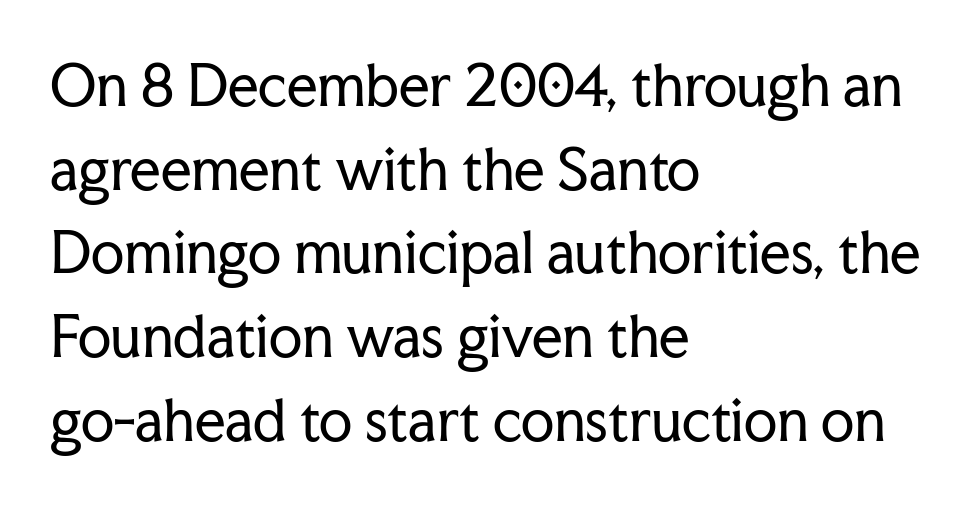
{"serif": "yes", "italic": "no", "bold": "no", "weight": "regular", "width": "normal", "stroke_contrast": "low", "x_height": "medium", "monospaced": "no", "underline": "no", "align": "left", "line_spacing": "normal", "line_spacing_ratio": 1.55, "letter_spacing": "normal", "letter_spacing_em": 0.0, "glyph_px": 54}
